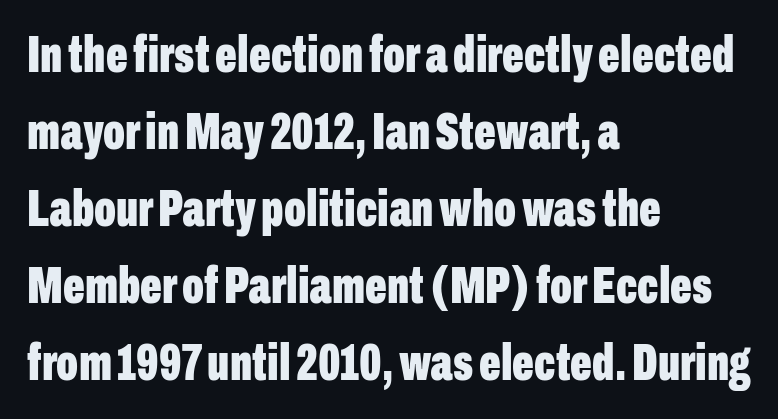
The image shows 51 px bold, condensed sans-serif type, upright; set left-aligned, normal line spacing (1.51x), normal letter spacing, not underlined; low stroke contrast and a medium x-height.
